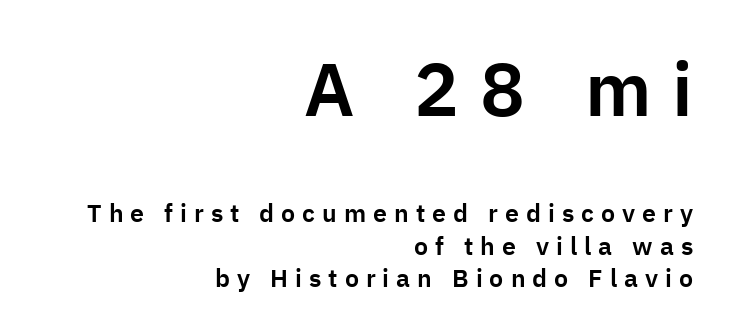
Q: Is the text italic (slanted)? A: No, it is upright.
Q: Is the typeface a serif or a sans-serif typeface? A: Sans-serif.
Q: Is the text underlined? A: No.
Q: How is the paragraph aligned? A: Right-aligned.
Q: Is the spacing between letters normal or unusually wide? A: Unusually wide.
Q: Is the spacing between lines tight, normal or loose? A: Normal.
Q: Which block of text is set in a larger size, the first (top) or the second (bottom)? A: The first (top) one.
Q: Width (condensed, normal, or wide)? A: Normal.
Q: Stroke contrast? A: Low.
Q: x-height? A: Medium.
Q: Monospaced? A: No.
